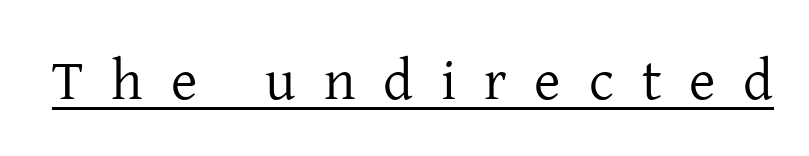
The image shows 57 px regular-weight serif type, upright; set unusually wide letter spacing (+0.49 em), underlined; low stroke contrast and a medium x-height.
